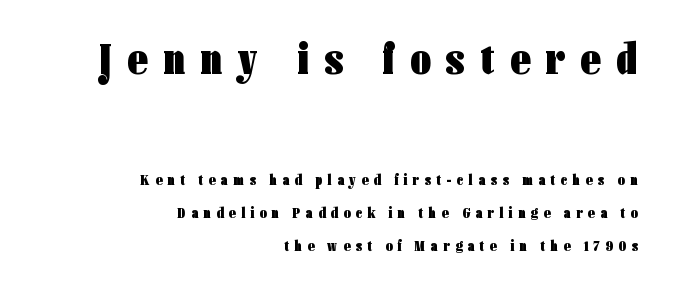
The image shows 44 px heavy, condensed sans-serif type, upright; set right-aligned, loose line spacing (2.2x), unusually wide letter spacing (+0.36 em), not underlined; the first (top) block is 2.93x larger; low stroke contrast and a medium x-height.
